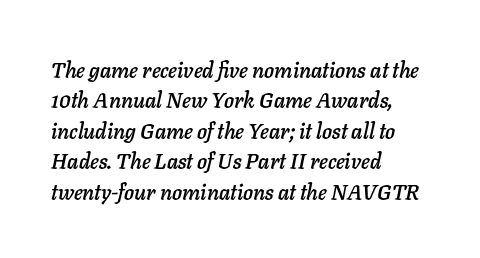
Q: Is the text italic (slanted)? A: Yes, it leans right by about 11 degrees.
Q: Is the text underlined? A: No.
Q: How is the paragraph aligned? A: Left-aligned.
Q: Is the spacing between letters normal or unusually wide? A: Normal.
Q: Is the spacing between lines tight, normal or loose? A: Normal.
